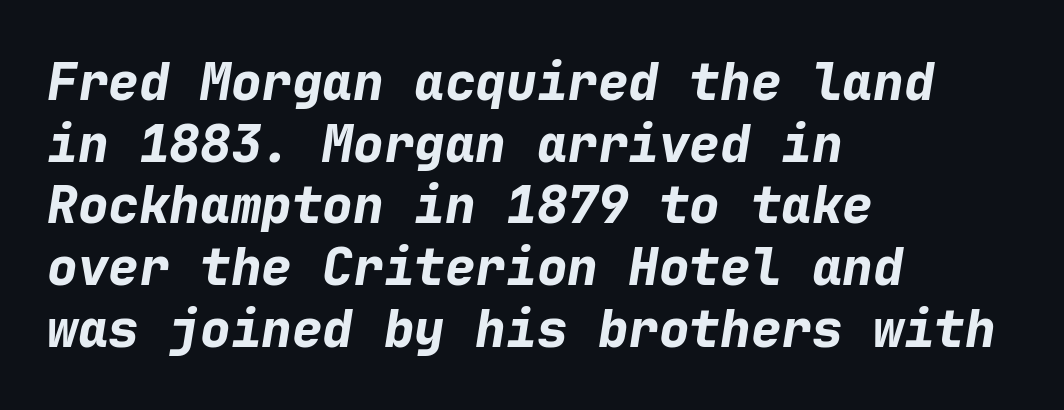
The image shows 51 px bold type, italic (leaning right), monospaced; set left-aligned, line spacing 1.21x, normal letter spacing, not underlined; low stroke contrast and a medium x-height.
